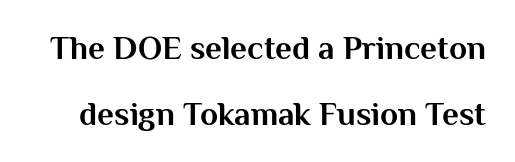
Q: Is the text bold? A: Yes.
Q: Is the text italic (slanted)? A: No, it is upright.
Q: Is the typeface a serif or a sans-serif typeface? A: Sans-serif.
Q: Is the text underlined? A: No.
Q: Is the spacing between letters normal or unusually wide? A: Normal.
Q: Is the spacing between lines tight, normal or loose? A: Loose.
Q: Width (condensed, normal, or wide)? A: Normal.
Q: Stroke contrast? A: Medium.
Q: x-height? A: Medium.
Q: Monospaced? A: No.
